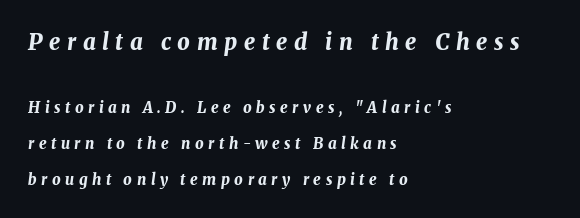
Q: Is the text bold? A: Yes.
Q: Is the text italic (slanted)? A: Yes, it leans right by about 8 degrees.
Q: Is the text underlined? A: No.
Q: How is the paragraph aligned? A: Left-aligned.
Q: Is the spacing between letters normal or unusually wide? A: Unusually wide.
Q: Is the spacing between lines tight, normal or loose? A: Loose.
Q: Which block of text is set in a larger size, the first (top) or the second (bottom)? A: The first (top) one.
